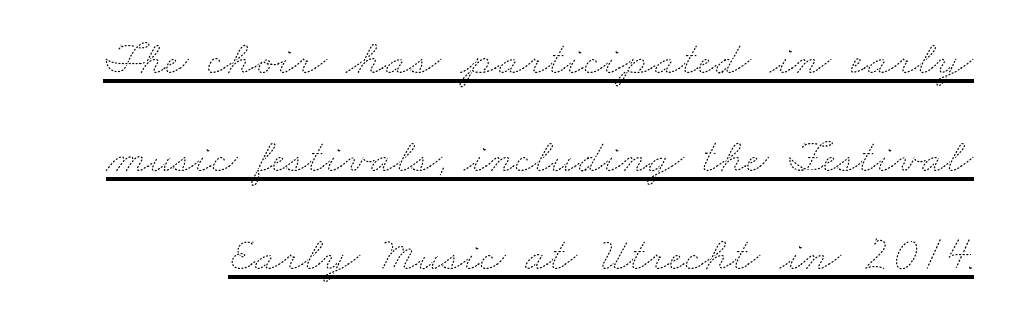
The image shows 49 px thin, wide type; set loose line spacing (2.0x), normal letter spacing, underlined; medium stroke contrast and a small x-height.
